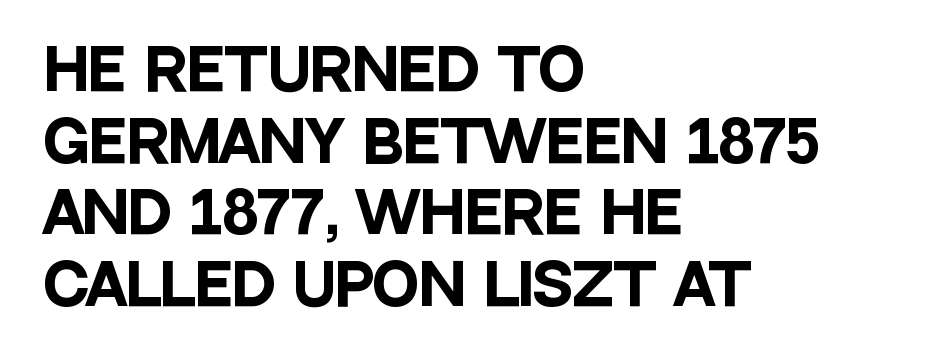
Notice how the stems are strictly vertical — no italics here. The letters sit at their default tracking, neither squeezed nor spread. Varying glyph widths throughout — classic text-font behaviour. The lines are quadded left.
